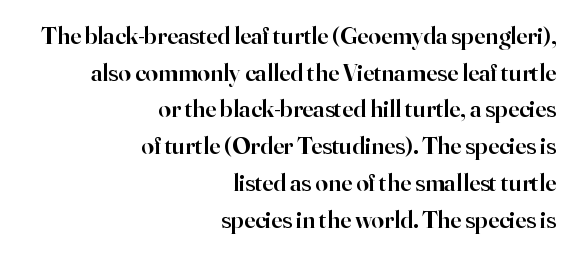
Q: Is the text bold? A: Semi-bold.
Q: Is the text italic (slanted)? A: No, it is upright.
Q: Is the text underlined? A: No.
Q: How is the paragraph aligned? A: Right-aligned.
Q: Is the spacing between letters normal or unusually wide? A: Normal.
Q: Is the spacing between lines tight, normal or loose? A: Normal.
